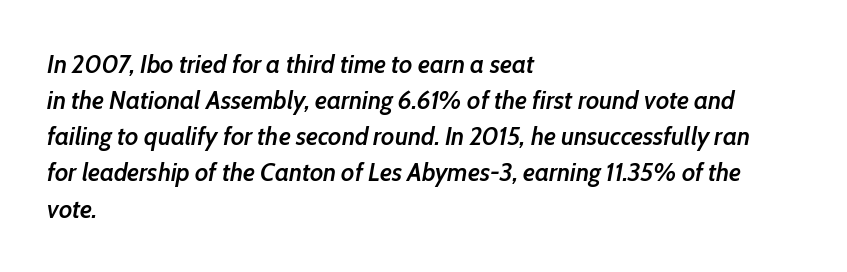
Teacher's note: observe the even left margin — that is flush-left alignment. Interline gaps are of average width in this sample. Notice how the stems are inclined rather than vertical — that's the hallmark of italics. A typesetter would call this zero additional tracking.
